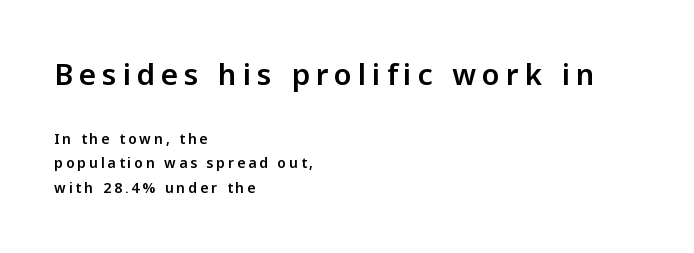
Descender tails drop into unmarked territory. Vertical strokes here are truly vertical. Letter spacing: wide. The emphasis by scale lands on block number one, above.
